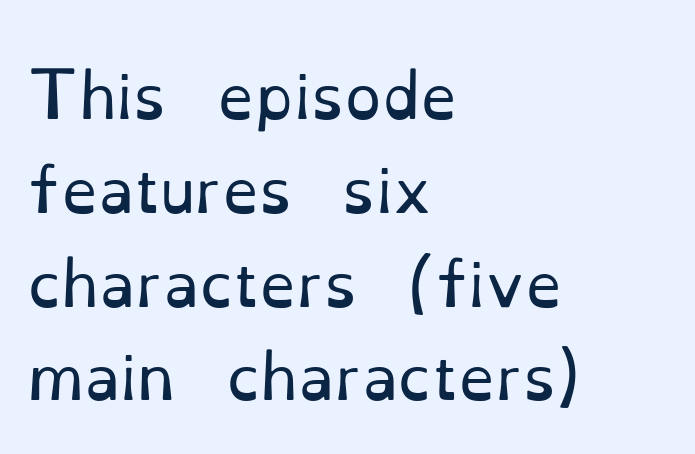
Q: Is the text bold? A: No.
Q: Is the text italic (slanted)? A: No, it is upright.
Q: Is the typeface a serif or a sans-serif typeface? A: Serif.
Q: Is the text underlined? A: No.
Q: How is the paragraph aligned? A: Left-aligned.
Q: Is the spacing between letters normal or unusually wide? A: Normal.
Q: Is the spacing between lines tight, normal or loose? A: Normal.
Q: Width (condensed, normal, or wide)? A: Normal.
Q: Stroke contrast? A: Low.
Q: x-height? A: Small.
Q: Monospaced? A: No.
